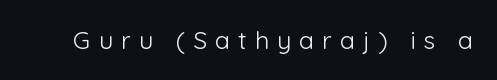
Nope, not italic — everything's standing straight. The cut favours lightness, reaching ordinary text weight at its darkest. A typesetter would call this heavily tracked-out type. Type without underlining.
